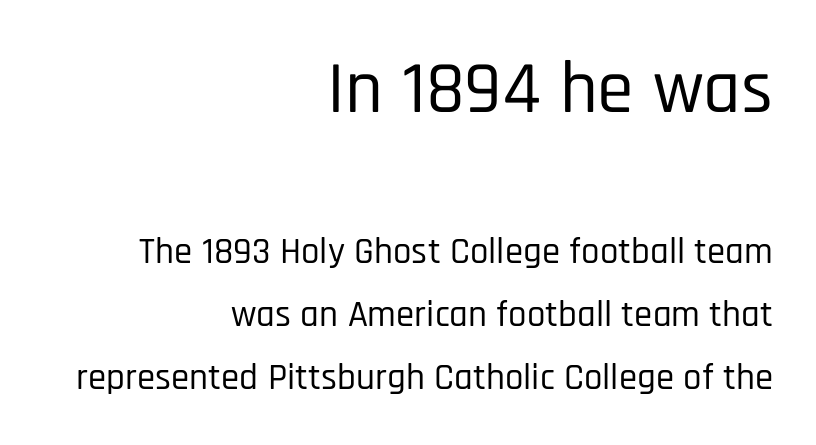
Is there any slant? The stems are plumb. Each letter keeps its own natural width here, so spacing adapts to shape. Leading: standard. The typeface chosen for these lines omits serifs. Each line ends at the same right margin while the left side varies. The composition opens big and finishes small.
